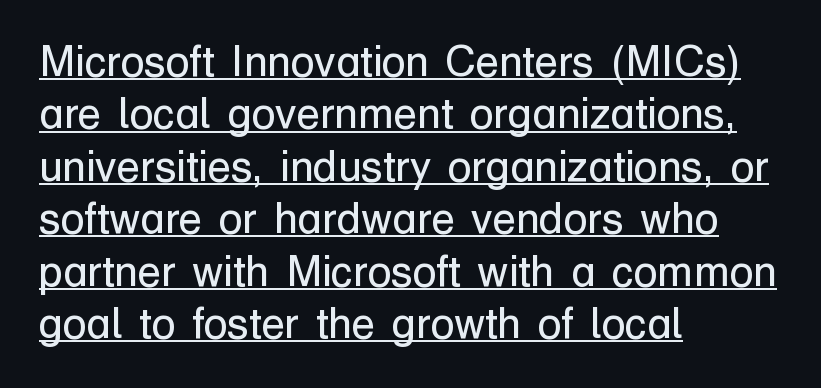
{"serif": "no", "italic": "no", "bold": "no", "weight": "regular", "width": "normal", "stroke_contrast": "low", "x_height": "medium", "monospaced": "no", "underline": "yes", "align": "left", "line_spacing_ratio": 1.22, "letter_spacing": "normal", "letter_spacing_em": 0.0, "glyph_px": 43}
